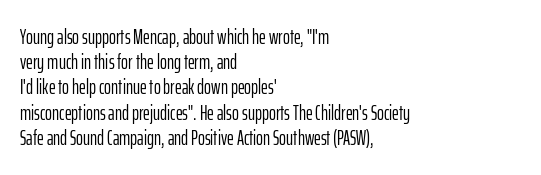
{"italic": "no", "bold": "no", "underline": "no", "align": "left", "line_spacing_ratio": 1.2, "letter_spacing": "normal", "letter_spacing_em": 0.0, "glyph_px": 21}
